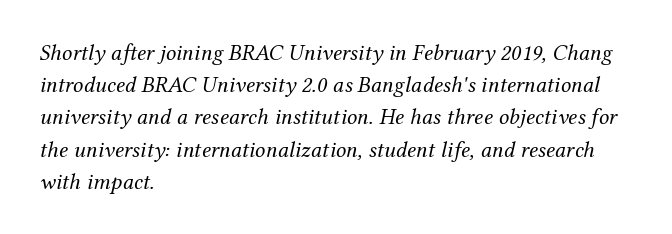
The image shows 23 px text type, italic (leaning right); set left-aligned, normal line spacing (1.4x), normal letter spacing, not underlined.
